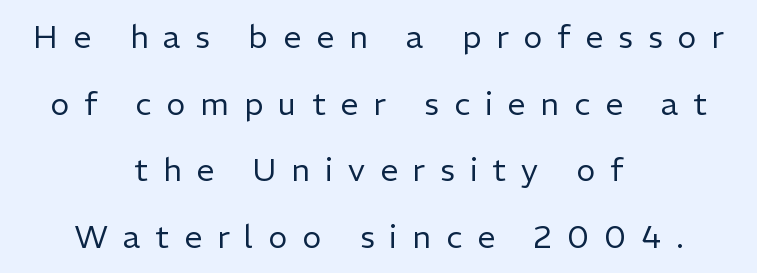
{"serif": "no", "italic": "no", "bold": "no", "weight": "regular", "width": "normal", "stroke_contrast": "low", "x_height": "medium", "monospaced": "no", "underline": "no", "align": "center", "line_spacing": "loose", "line_spacing_ratio": 2.08, "letter_spacing": "wide", "letter_spacing_em": 0.47, "glyph_px": 32}
